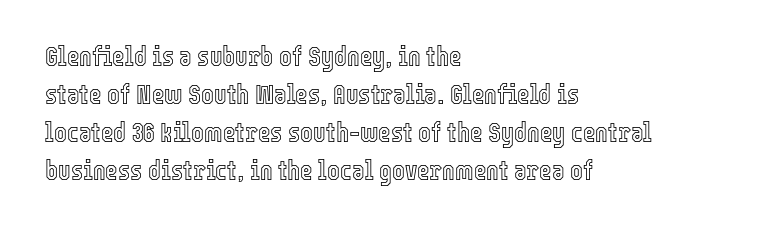
Q: Is the text italic (slanted)? A: No, it is upright.
Q: Is the text underlined? A: No.
Q: How is the paragraph aligned? A: Left-aligned.
Q: Is the spacing between letters normal or unusually wide? A: Normal.
Q: Is the spacing between lines tight, normal or loose? A: Normal.
